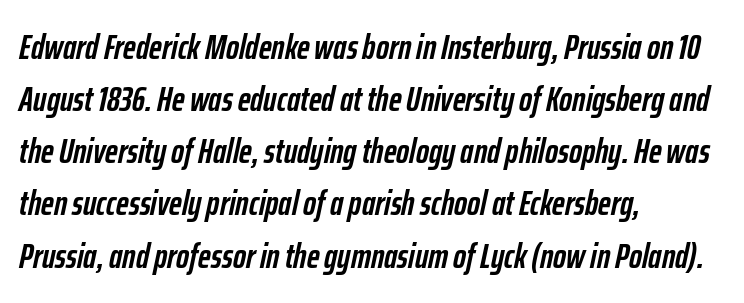
Q: Is the text bold? A: Yes.
Q: Is the text italic (slanted)? A: Yes, it leans right by about 12 degrees.
Q: Is the text underlined? A: No.
Q: How is the paragraph aligned? A: Left-aligned.
Q: Is the spacing between letters normal or unusually wide? A: Normal.
Q: Is the spacing between lines tight, normal or loose? A: Normal.
Q: Width (condensed, normal, or wide)? A: Condensed.
Q: Stroke contrast? A: Low.
Q: x-height? A: Medium.
Q: Monospaced? A: No.
